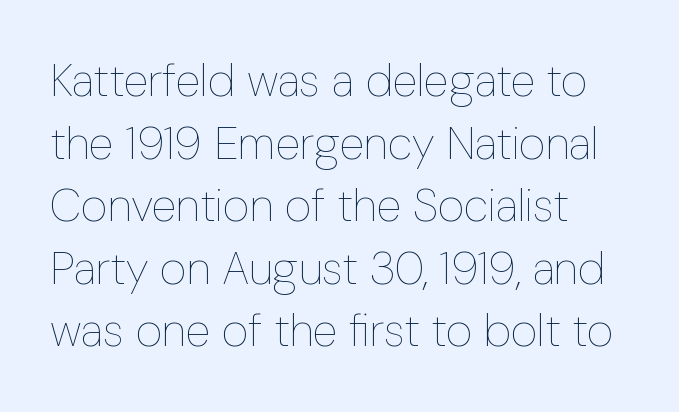
{"italic": "no", "bold": "no", "weight": "thin", "width": "condensed", "stroke_contrast": "low", "x_height": "medium", "monospaced": "no", "underline": "no", "align": "left", "line_spacing": "normal", "line_spacing_ratio": 1.36, "letter_spacing": "normal", "letter_spacing_em": 0.0, "glyph_px": 46}
